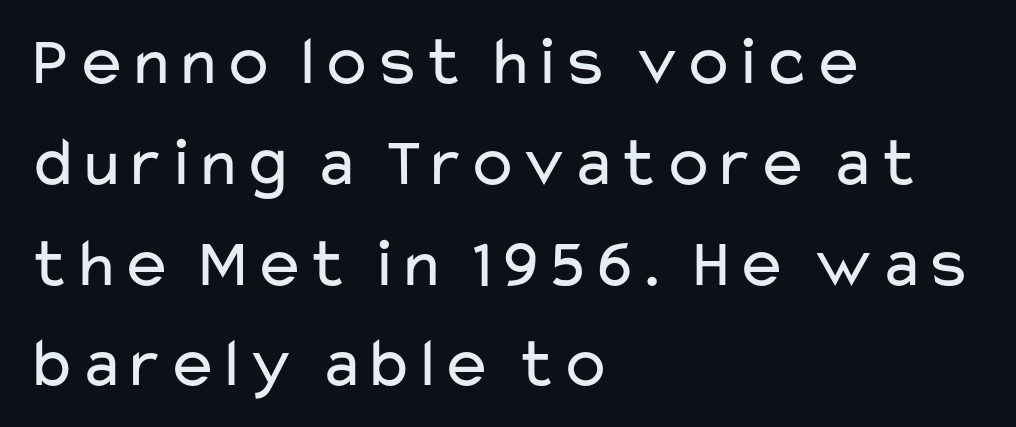
Q: Is the text bold? A: No.
Q: Is the text italic (slanted)? A: No, it is upright.
Q: Is the typeface a serif or a sans-serif typeface? A: Sans-serif.
Q: Is the text underlined? A: No.
Q: How is the paragraph aligned? A: Left-aligned.
Q: Is the spacing between letters normal or unusually wide? A: Normal.
Q: Is the spacing between lines tight, normal or loose? A: Normal.
Q: Width (condensed, normal, or wide)? A: Wide.
Q: Stroke contrast? A: Low.
Q: x-height? A: Medium.
Q: Monospaced? A: No.
